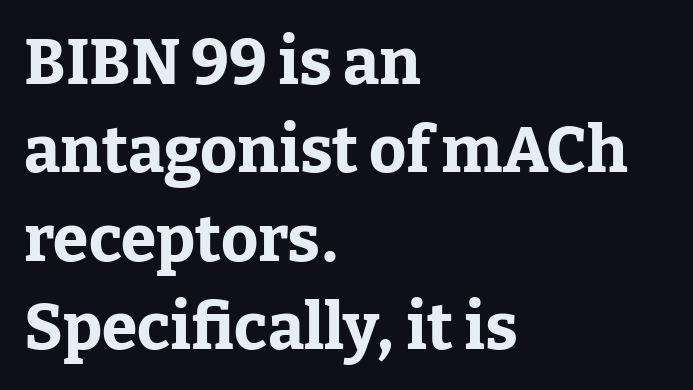
The font's upright variant was chosen for this text. Line spacing here is normal. The horizontal fit of the characters is conventional and even. Here the designer chose a conventional face with non-uniform glyph widths.
